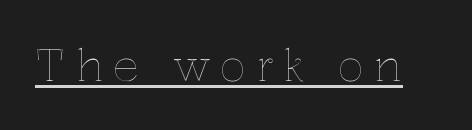
{"italic": "no", "width": "normal", "x_height": "medium", "monospaced": "no", "underline": "yes", "letter_spacing": "wide", "letter_spacing_em": 0.22, "glyph_px": 44}
